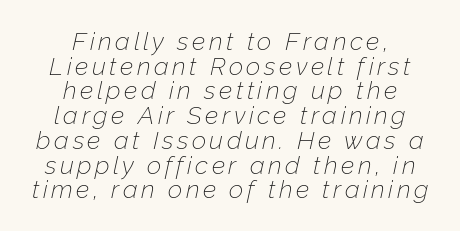
The passage is arranged like a title page — every line centered. Heft: none added — not bold. When letters slant like this, we call the style italic. Vertical spacing — tight. The passage shown is not underscored anywhere.
